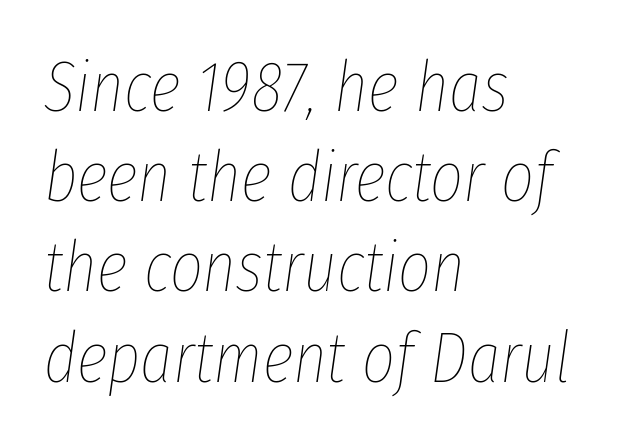
Q: Is the text bold? A: No.
Q: Is the text italic (slanted)? A: Yes, it leans right by about 8 degrees.
Q: Is the text underlined? A: No.
Q: How is the paragraph aligned? A: Left-aligned.
Q: Is the spacing between letters normal or unusually wide? A: Normal.
Q: Is the spacing between lines tight, normal or loose? A: Normal.
Q: Width (condensed, normal, or wide)? A: Condensed.
Q: Stroke contrast? A: Low.
Q: x-height? A: Medium.
Q: Monospaced? A: No.
